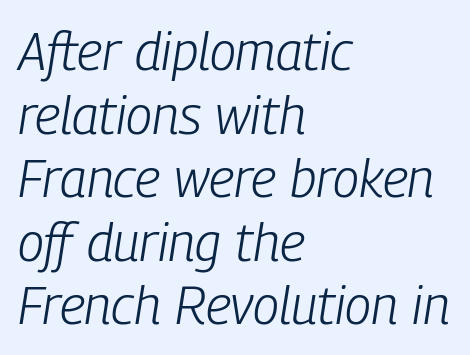
Glance below the letters and you will spot only blank space. The strokes are not fattened; the text isn't bold. The face used here has a pronounced slope to its letters. Letter spacing: default. Short and long lines alike share a common starting point at left.
